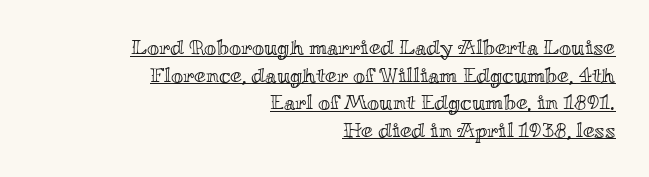
Q: Is the text italic (slanted)? A: No, it is upright.
Q: Is the text underlined? A: Yes.
Q: How is the paragraph aligned? A: Right-aligned.
Q: Is the spacing between letters normal or unusually wide? A: Normal.
Q: Is the spacing between lines tight, normal or loose? A: Normal.
